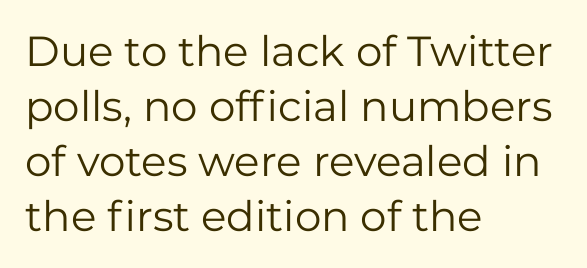
The image shows 42 px regular-weight sans-serif type, upright; set left-aligned, normal line spacing (1.31x), normal letter spacing, not underlined; low stroke contrast and a medium x-height.
